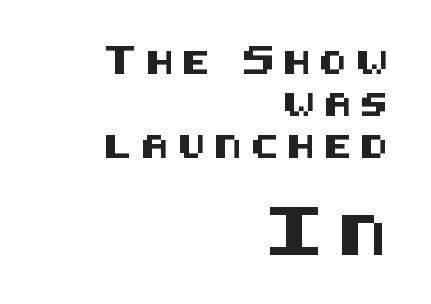
Each row of text sits above clean, open space. Larger block? The one below; the one above is distinctly smaller. This is sans-serif lettering, the kind often seen on screens and signage. Caption: expanded tracking, letters set apart. Vertical strokes here are truly vertical. Notice how the passage keeps a crisp vertical edge on the right only.
